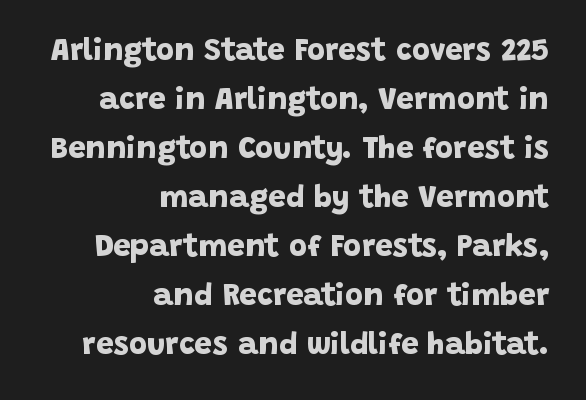
The image shows 31 px bold sans-serif type; set right-aligned, normal line spacing (1.58x), normal letter spacing, not underlined; low stroke contrast and a large x-height.
